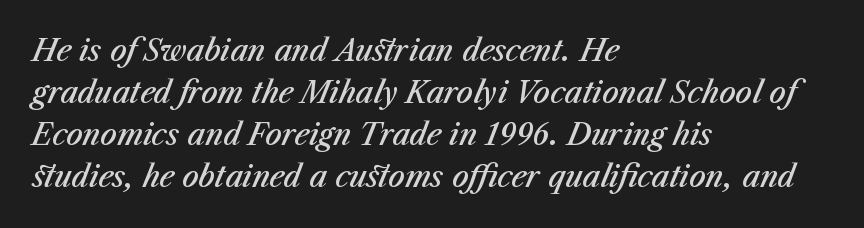
Q: Is the text bold? A: Semi-bold.
Q: Is the text italic (slanted)? A: Yes, it leans right by about 23 degrees.
Q: Is the text underlined? A: No.
Q: How is the paragraph aligned? A: Left-aligned.
Q: Is the spacing between letters normal or unusually wide? A: Normal.
Q: Is the spacing between lines tight, normal or loose? A: Normal.
Q: Width (condensed, normal, or wide)? A: Normal.
Q: Stroke contrast? A: Medium.
Q: x-height? A: Medium.
Q: Monospaced? A: No.
